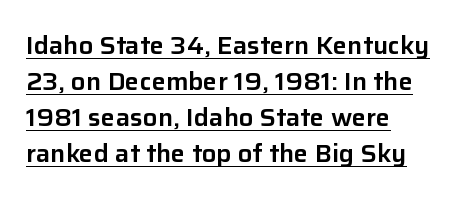
The image shows 24 px text type, upright; set left-aligned, normal line spacing (1.5x), normal letter spacing, underlined.
